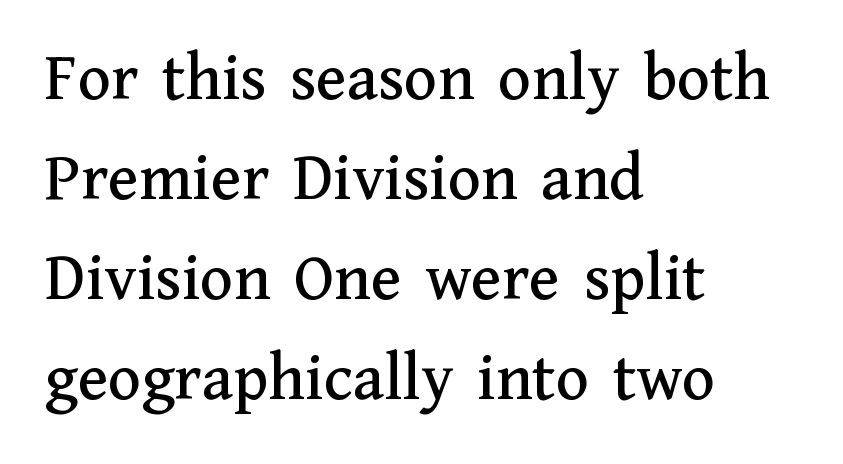
{"serif": "yes", "italic": "no", "width": "normal", "stroke_contrast": "medium", "x_height": "medium", "monospaced": "no", "underline": "no", "align": "left", "line_spacing": "normal", "line_spacing_ratio": 1.45, "letter_spacing": "normal", "letter_spacing_em": 0.0, "glyph_px": 69}
